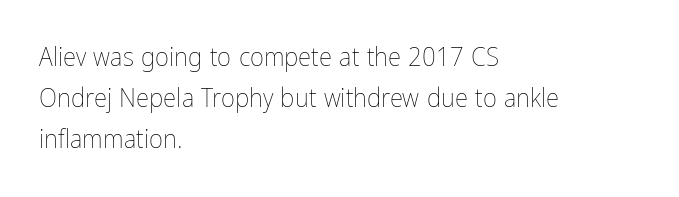
The passage shown stacks its lines at a standard gap. Plain, unruled lines of type. Summary of weight: not heavy and not bold. The rendering keeps characters at their native spacing. Notice how the stems are strictly vertical — no italics here.
